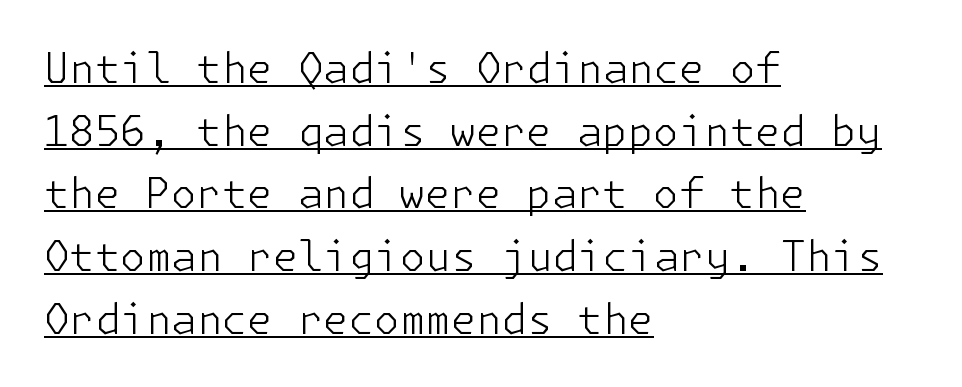
{"serif": "no", "italic": "no", "bold": "no", "weight": "light", "width": "normal", "stroke_contrast": "low", "x_height": "medium", "underline": "yes", "align": "left", "line_spacing": "normal", "line_spacing_ratio": 1.53, "letter_spacing": "normal", "letter_spacing_em": 0.0, "glyph_px": 41}
